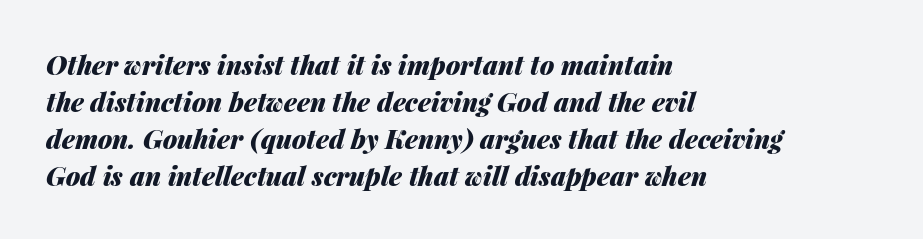
{"italic": "yes", "lean": "right", "slant_degrees": 14, "bold": "yes", "underline": "no", "align": "left", "line_spacing": "normal", "line_spacing_ratio": 1.42, "letter_spacing": "normal", "letter_spacing_em": 0.0, "glyph_px": 26}
